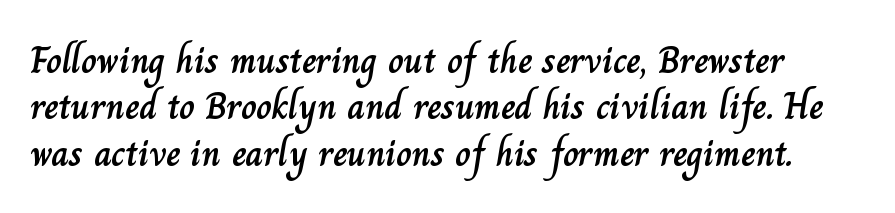
{"width": "normal", "stroke_contrast": "low", "x_height": "small", "monospaced": "no", "underline": "no", "line_spacing_ratio": 1.22, "letter_spacing": "normal", "letter_spacing_em": 0.0, "glyph_px": 38}
